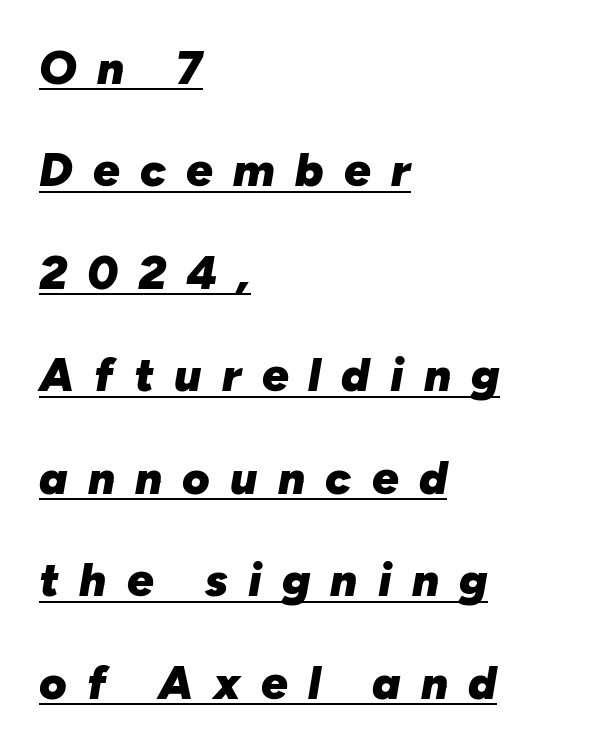
Q: Is the text bold? A: Yes.
Q: Is the text italic (slanted)? A: Yes, it leans right by about 10 degrees.
Q: Is the text underlined? A: Yes.
Q: How is the paragraph aligned? A: Left-aligned.
Q: Is the spacing between letters normal or unusually wide? A: Unusually wide.
Q: Is the spacing between lines tight, normal or loose? A: Loose.
Q: Width (condensed, normal, or wide)? A: Normal.
Q: Stroke contrast? A: Low.
Q: x-height? A: Medium.
Q: Monospaced? A: No.
